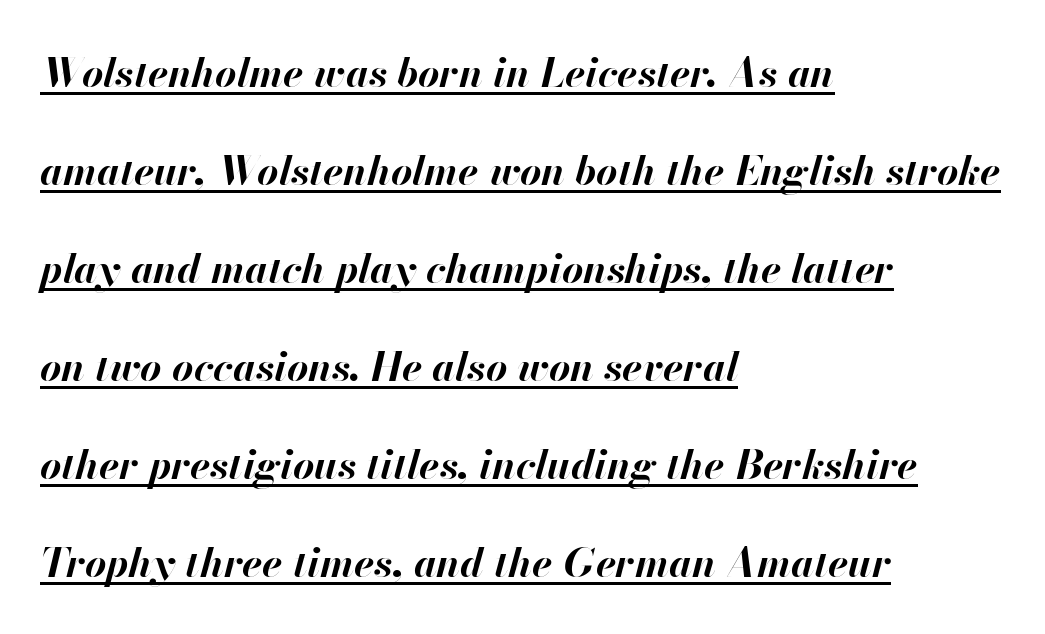
Q: Is the text bold? A: Yes.
Q: Is the text italic (slanted)? A: Yes, it leans right by about 13 degrees.
Q: Is the text underlined? A: Yes.
Q: How is the paragraph aligned? A: Left-aligned.
Q: Is the spacing between letters normal or unusually wide? A: Normal.
Q: Is the spacing between lines tight, normal or loose? A: Loose.
Q: Width (condensed, normal, or wide)? A: Normal.
Q: Stroke contrast? A: High.
Q: x-height? A: Small.
Q: Monospaced? A: No.
